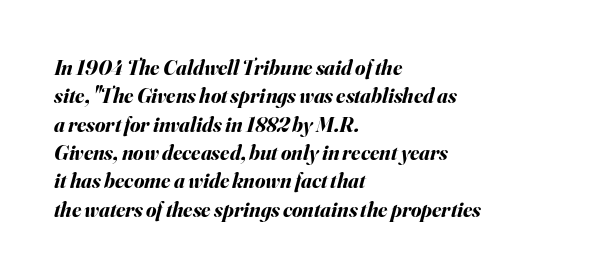
{"italic": "yes", "lean": "right", "slant_degrees": 16, "bold": "yes", "underline": "no", "align": "left", "line_spacing": "normal", "line_spacing_ratio": 1.35, "letter_spacing": "normal", "letter_spacing_em": 0.0, "glyph_px": 21}
